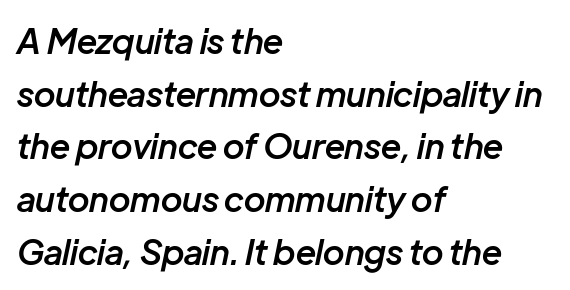
Compared with ordinary roman type, these characters are visibly tilted. Alignment: flush left. The zone under the glyphs is completely vacant. This is moderately heavy type, rendered in semibold.
